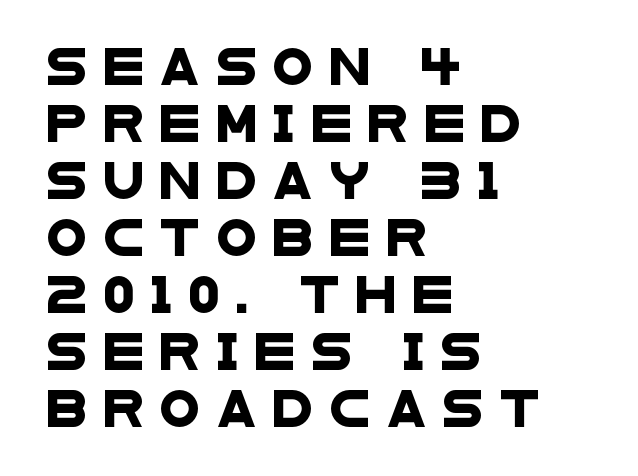
The image shows 37 px wide sans-serif type; set left-aligned, normal line spacing (1.54x), unusually wide letter spacing (+0.43 em), not underlined; low stroke contrast and a large x-height.
